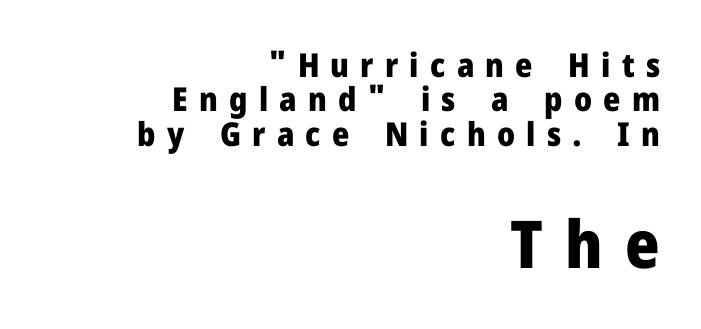
{"serif": "no", "italic": "no", "bold": "yes", "weight": "heavy", "width": "normal", "stroke_contrast": "low", "x_height": "medium", "monospaced": "no", "underline": "no", "align": "right", "line_spacing": "tight", "line_spacing_ratio": 1.04, "letter_spacing": "wide", "letter_spacing_em": 0.34, "larger_block": "second", "size_ratio": 2.0, "glyph_px": 66}
